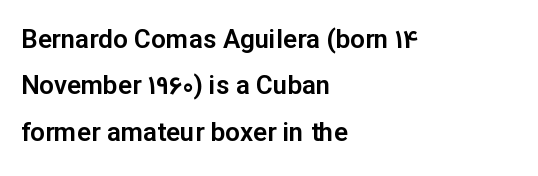
Do the letters lean? They stand straight. This sample uses plain, unmodified letter spacing. The string is rendered with underlining switched off. The setting favours the left margin, as ordinary paragraphs usually do.
